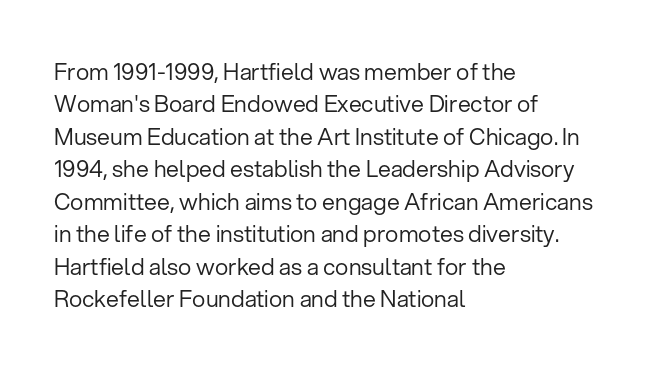
{"italic": "no", "bold": "no", "underline": "no", "align": "left", "line_spacing": "normal", "line_spacing_ratio": 1.41, "letter_spacing": "normal", "letter_spacing_em": 0.0, "glyph_px": 23}
